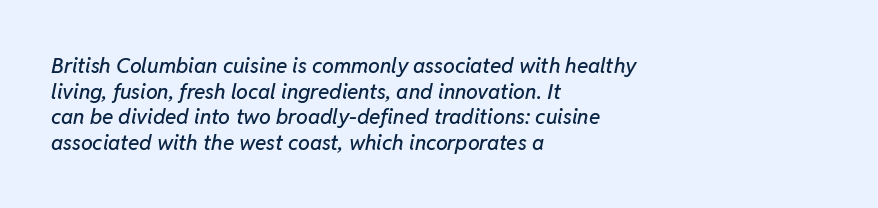
{"italic": "yes", "lean": "right", "slant_degrees": 11, "underline": "no", "align": "left", "line_spacing_ratio": 1.22, "letter_spacing": "normal", "letter_spacing_em": 0.0, "glyph_px": 21}
